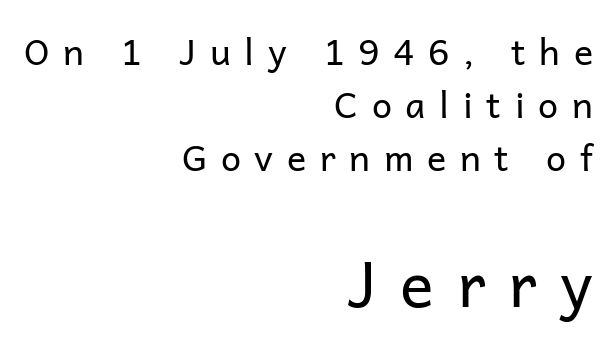
{"serif": "no", "italic": "no", "bold": "no", "weight": "regular", "width": "normal", "stroke_contrast": "low", "x_height": "medium", "monospaced": "no", "underline": "no", "align": "right", "line_spacing": "normal", "line_spacing_ratio": 1.47, "letter_spacing": "wide", "letter_spacing_em": 0.38, "larger_block": "second", "size_ratio": 1.75, "glyph_px": 63}
